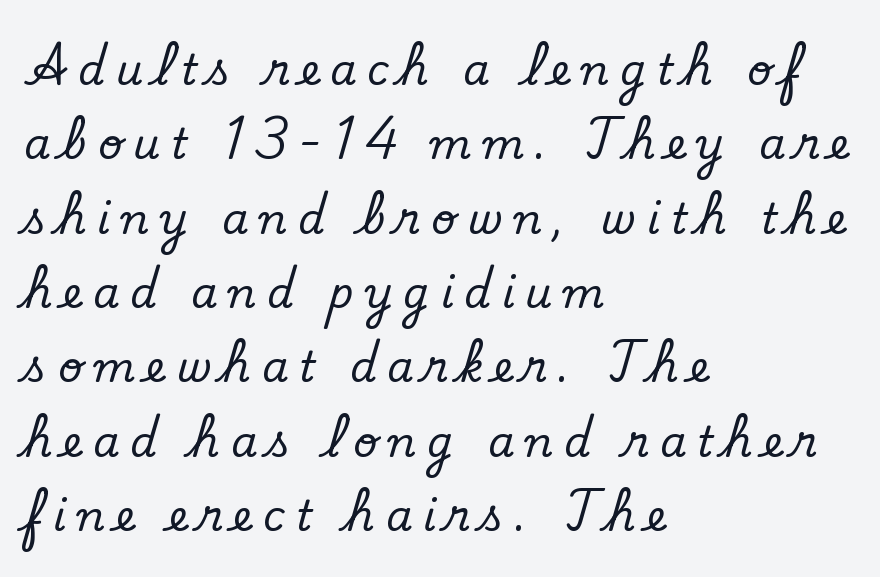
Observe the serifs anchoring each vertical stroke in this sample. Proportional: the letters do not fall into vertical columns. Check the space under the baseline: it is left empty. The letterforms stand isolated, each surrounded by extra space.
